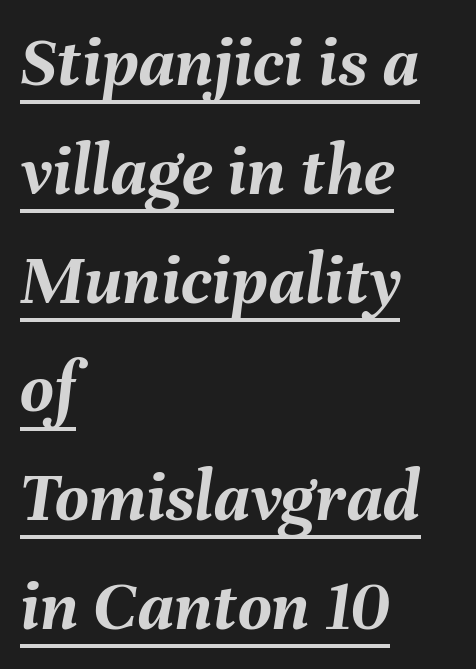
A continuous stroke trails under the words, as in a hyperlink. Here the designer chose a conventional face with non-uniform glyph widths. This sample uses an oblique cut, with every glyph tilted off the vertical. Pretty heavy lettering here — definitely bold. Each word holds together tightly as a unit, with standard inter-letter gaps. All the whitespace from short lines collects on the right.
